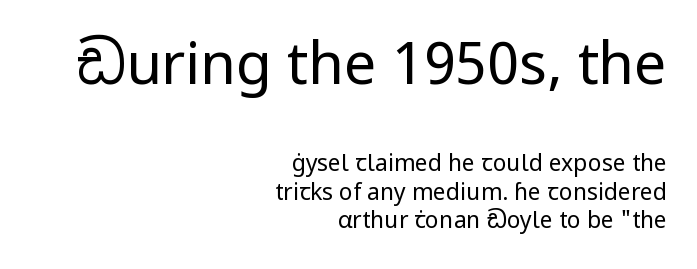
{"serif": "no", "italic": "no", "bold": "no", "weight": "regular", "width": "normal", "stroke_contrast": "low", "x_height": "medium", "monospaced": "no", "underline": "no", "align": "right", "line_spacing": "normal", "line_spacing_ratio": 1.25, "letter_spacing": "normal", "letter_spacing_em": 0.0, "larger_block": "first", "size_ratio": 2.52, "glyph_px": 58}
